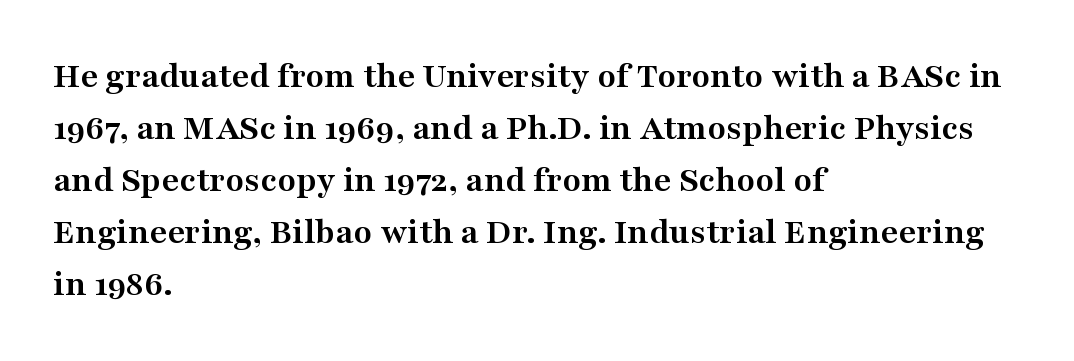
{"serif": "yes", "italic": "no", "bold": "yes", "weight": "semibold", "width": "wide", "stroke_contrast": "medium", "x_height": "medium", "monospaced": "no", "underline": "no", "align": "left", "line_spacing": "normal", "line_spacing_ratio": 1.37, "letter_spacing": "normal", "letter_spacing_em": 0.0, "glyph_px": 38}
